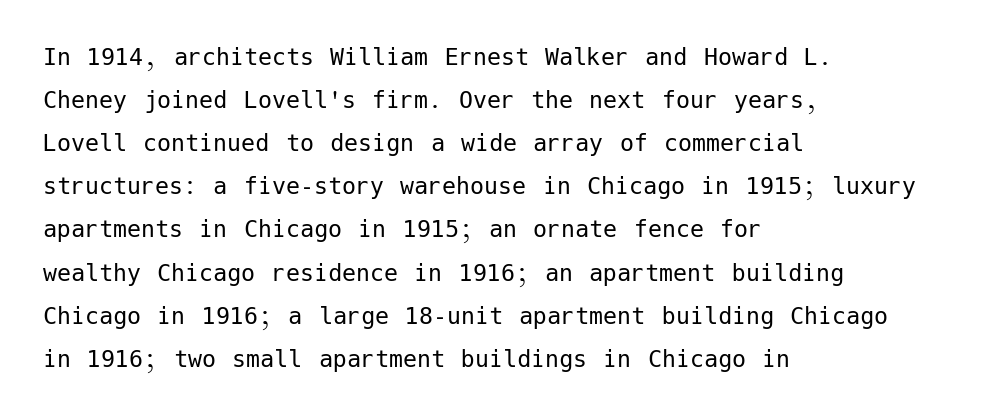
The vertical gap from one line to the next is medium. Posture: upright roman. The face used here is a sans, in the tradition of grotesques and geometrics. The space directly below the letters is spotless. Stems here are at most as thick as an everyday book face.
